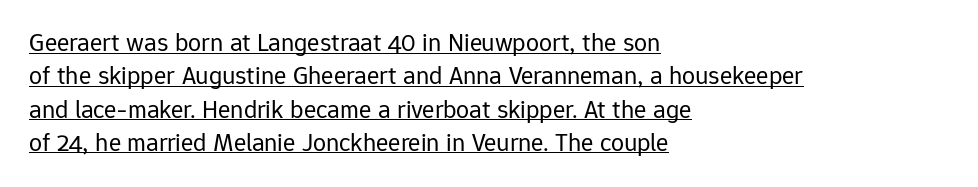
Q: Is the text bold? A: No.
Q: Is the text italic (slanted)? A: No, it is upright.
Q: Is the text underlined? A: Yes.
Q: How is the paragraph aligned? A: Left-aligned.
Q: Is the spacing between letters normal or unusually wide? A: Normal.
Q: Is the spacing between lines tight, normal or loose? A: Normal.
